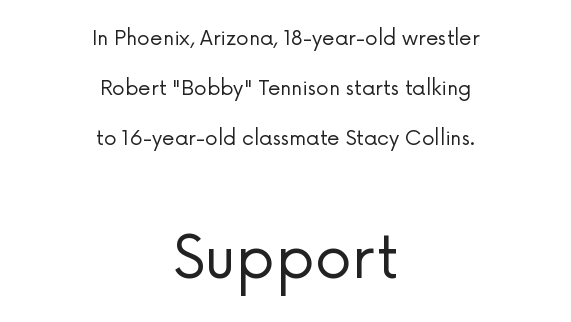
Vertical spacing — loose. Is the lower block the larger one? Yes — the lower block carries the bigger type. The font is comparable to plain body text, perhaps lighter. This sample uses a sans-serif face. This rendering leaves character spacing at its baseline value.
